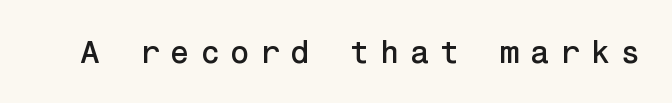
Q: Is the text italic (slanted)? A: No, it is upright.
Q: Is the typeface a serif or a sans-serif typeface? A: Sans-serif.
Q: Is the text underlined? A: No.
Q: Is the spacing between letters normal or unusually wide? A: Unusually wide.
Q: Width (condensed, normal, or wide)? A: Normal.
Q: Stroke contrast? A: Low.
Q: x-height? A: Medium.
